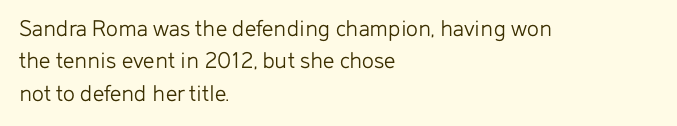
The image shows 25 px text type, upright; set left-aligned, normal line spacing (1.3x), normal letter spacing, not underlined.
